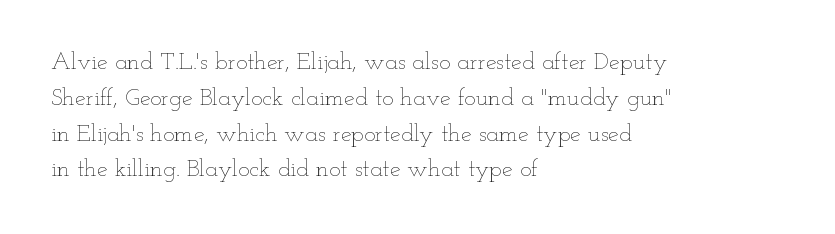
Q: Is the text bold? A: No.
Q: Is the text italic (slanted)? A: No, it is upright.
Q: Is the text underlined? A: No.
Q: How is the paragraph aligned? A: Left-aligned.
Q: Is the spacing between letters normal or unusually wide? A: Normal.
Q: Is the spacing between lines tight, normal or loose? A: Normal.
